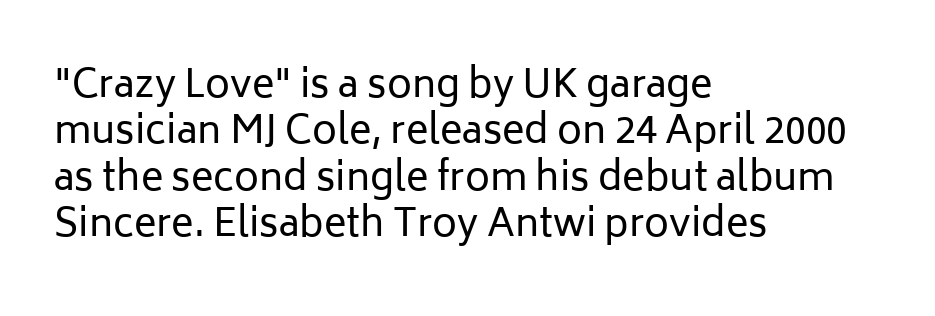
Inter-character spacing is left at the font's built-in metrics. Left-aligned paragraph, ragged on the right. The passage shown is typed in a proportional face where columns would drift. Grotesque or geometric, the face here clearly has no serifs. Characters remain perfectly vertical along every line.
